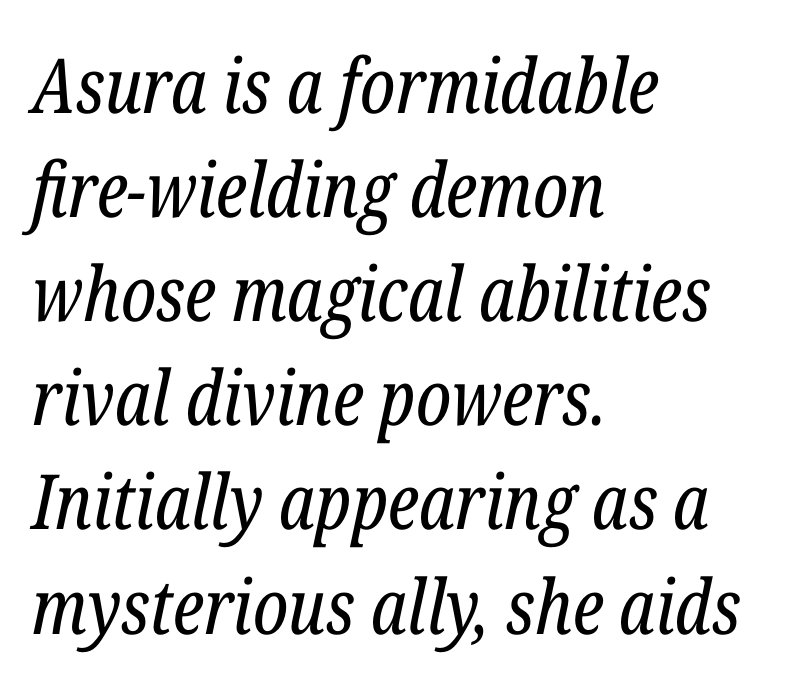
Left-aligned paragraph, ragged on the right. The rendering uses natural spacing where letterforms have individual widths. The passage shown stacks its lines at a standard gap. Glance below the letters and you will spot only blank space. The glyphs in this specimen are seriffed. This rendering leaves character spacing at its baseline value.
